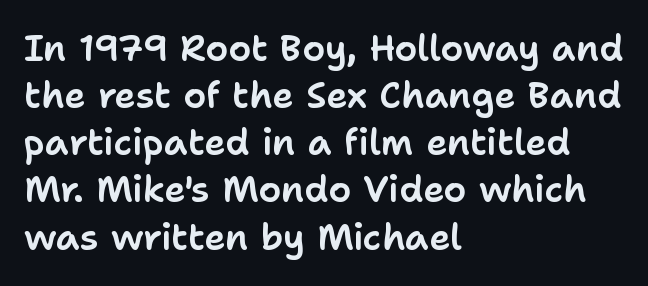
The image shows 36 px sans-serif type, upright; set left-aligned, normal line spacing (1.31x), normal letter spacing, not underlined; low stroke contrast and a medium x-height.
